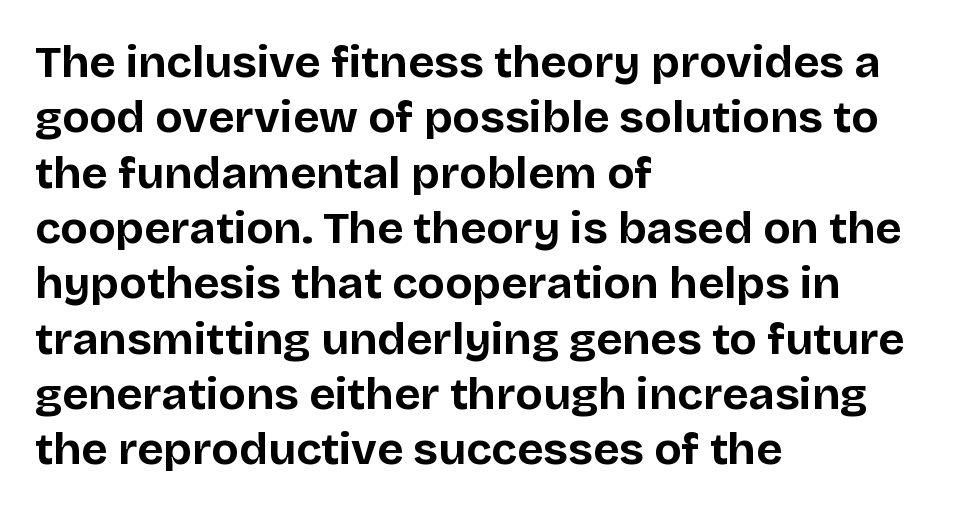
{"serif": "no", "italic": "no", "bold": "yes", "weight": "bold", "width": "normal", "stroke_contrast": "low", "x_height": "large", "monospaced": "no", "underline": "no", "align": "left", "line_spacing_ratio": 1.23, "letter_spacing": "normal", "letter_spacing_em": 0.0, "glyph_px": 45}
